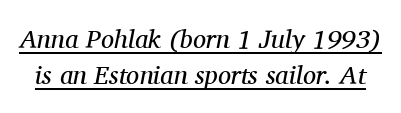
The image shows 26 px text type, italic (leaning right); set normal line spacing (1.4x), normal letter spacing, underlined.
